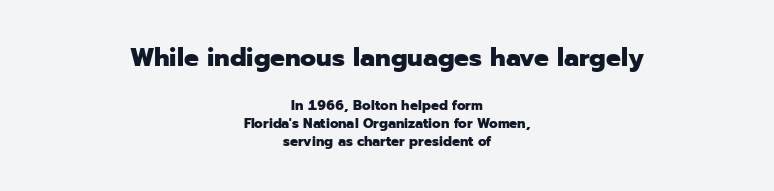
Q: Is the text bold? A: Yes.
Q: Is the text italic (slanted)? A: No, it is upright.
Q: Is the text underlined? A: No.
Q: How is the paragraph aligned? A: Centered.
Q: Is the spacing between letters normal or unusually wide? A: Normal.
Q: Is the spacing between lines tight, normal or loose? A: Normal.
Q: Which block of text is set in a larger size, the first (top) or the second (bottom)? A: The first (top) one.
